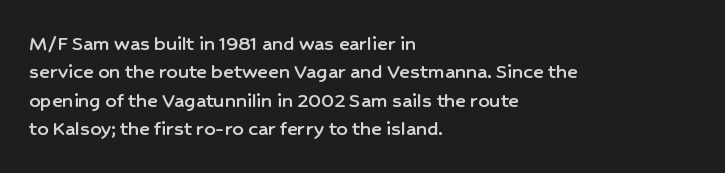
Does extra space separate the letters? No, they use regular spacing. Rows of type keep a routine distance in the vertical direction. Descender tails drop into unmarked territory. No italicization has been applied; the sample stays upright.
